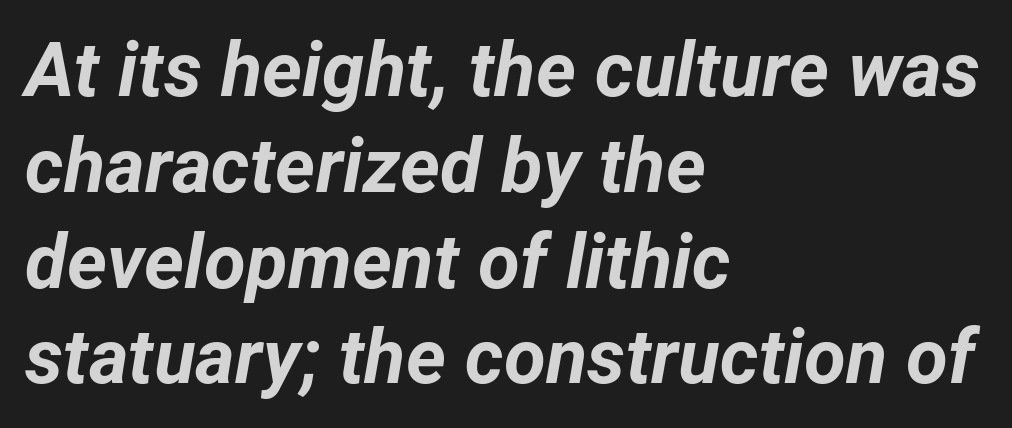
Rows of type keep a routine distance in the vertical direction. The letterforms sit shoulder to shoulder at normal distance. Teacher's note: observe the even left margin — that is flush-left alignment. Each row of text sits above clean, open space.
